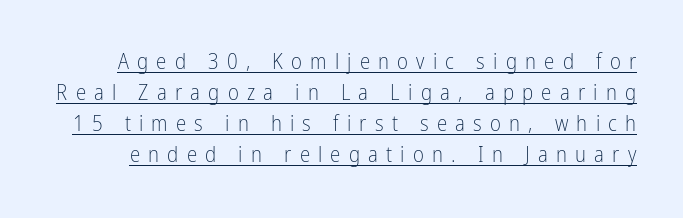
Q: Is the text bold? A: No.
Q: Is the text italic (slanted)? A: No, it is upright.
Q: Is the text underlined? A: Yes.
Q: Is the spacing between letters normal or unusually wide? A: Unusually wide.
Q: Is the spacing between lines tight, normal or loose? A: Normal.
